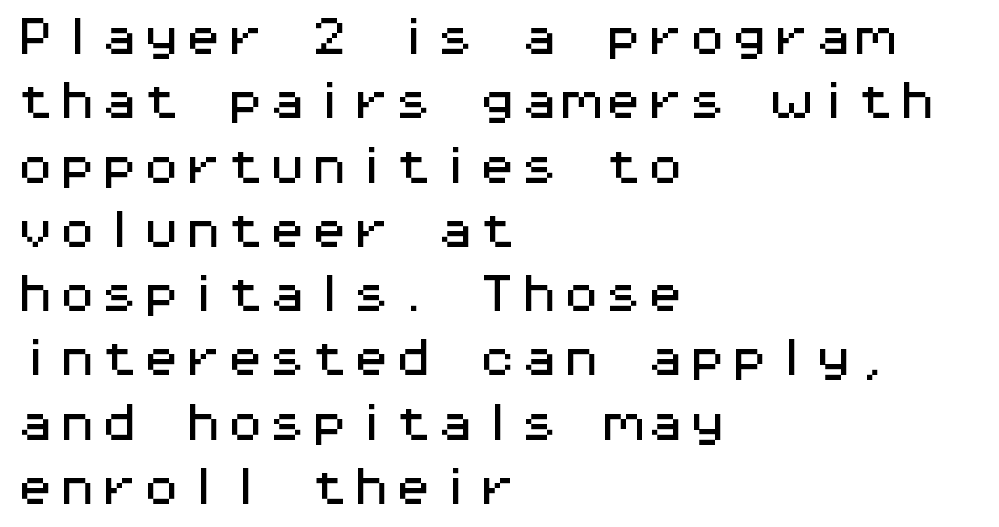
The image shows 42 px wide sans-serif type, upright, monospaced; set left-aligned, normal line spacing (1.53x), normal letter spacing, not underlined; medium stroke contrast and a medium x-height.
